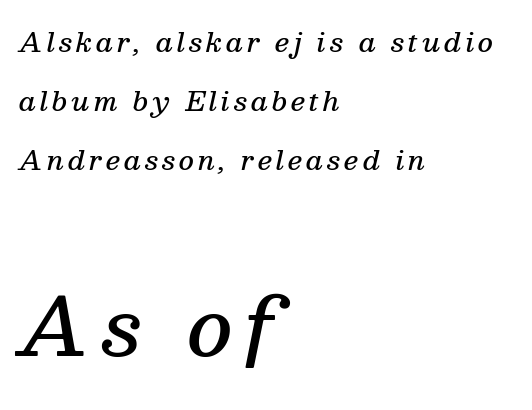
Q: Is the text bold? A: Semi-bold.
Q: Is the text italic (slanted)? A: Yes, it leans right by about 13 degrees.
Q: Is the typeface a serif or a sans-serif typeface? A: Serif.
Q: Is the text underlined? A: No.
Q: How is the paragraph aligned? A: Left-aligned.
Q: Is the spacing between lines tight, normal or loose? A: Loose.
Q: Which block of text is set in a larger size, the first (top) or the second (bottom)? A: The second (bottom) one.
Q: Width (condensed, normal, or wide)? A: Normal.
Q: Stroke contrast? A: Medium.
Q: x-height? A: Medium.
Q: Monospaced? A: No.
